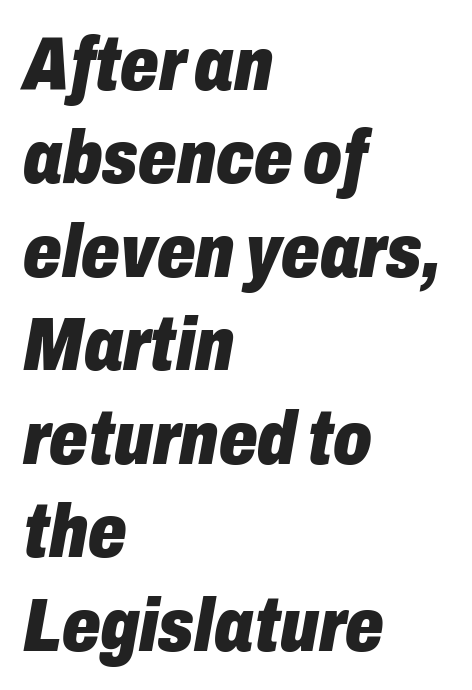
The image shows 76 px heavy, condensed type, italic (leaning right); set left-aligned, line spacing 1.23x, normal letter spacing, not underlined; low stroke contrast and a medium x-height.
